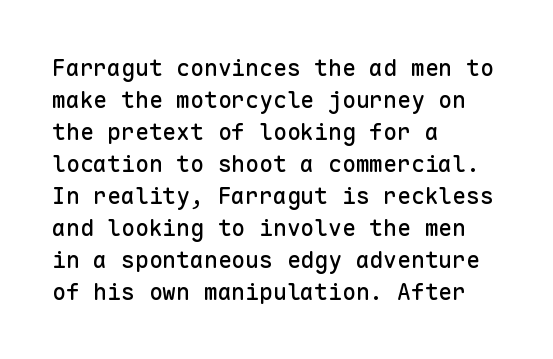
Q: Is the text italic (slanted)? A: No, it is upright.
Q: Is the text underlined? A: No.
Q: How is the paragraph aligned? A: Left-aligned.
Q: Is the spacing between letters normal or unusually wide? A: Normal.
Q: Is the spacing between lines tight, normal or loose? A: Normal.
